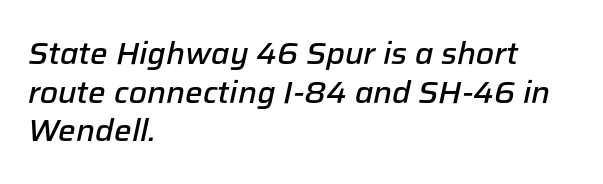
{"italic": "yes", "lean": "right", "slant_degrees": 12, "bold": "semi", "weight": "semibold", "width": "normal", "stroke_contrast": "low", "x_height": "medium", "monospaced": "no", "underline": "no", "align": "left", "line_spacing": "normal", "line_spacing_ratio": 1.25, "letter_spacing": "normal", "letter_spacing_em": 0.0, "glyph_px": 31}
